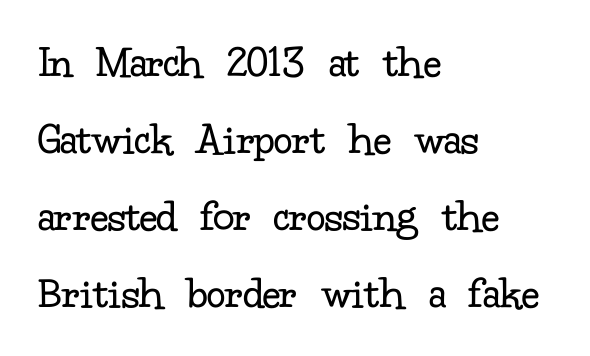
Q: Is the text bold? A: No.
Q: Is the text italic (slanted)? A: No, it is upright.
Q: Is the typeface a serif or a sans-serif typeface? A: Serif.
Q: Is the text underlined? A: No.
Q: How is the paragraph aligned? A: Left-aligned.
Q: Is the spacing between letters normal or unusually wide? A: Normal.
Q: Is the spacing between lines tight, normal or loose? A: Normal.
Q: Width (condensed, normal, or wide)? A: Normal.
Q: Stroke contrast? A: Low.
Q: x-height? A: Small.
Q: Monospaced? A: No.
